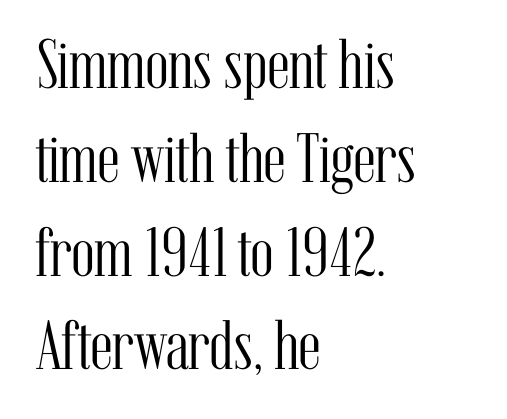
{"serif": "yes", "italic": "no", "bold": "no", "weight": "light", "width": "condensed", "stroke_contrast": "medium", "x_height": "medium", "monospaced": "no", "underline": "no", "align": "left", "line_spacing": "normal", "line_spacing_ratio": 1.34, "letter_spacing": "normal", "letter_spacing_em": 0.0, "glyph_px": 70}
